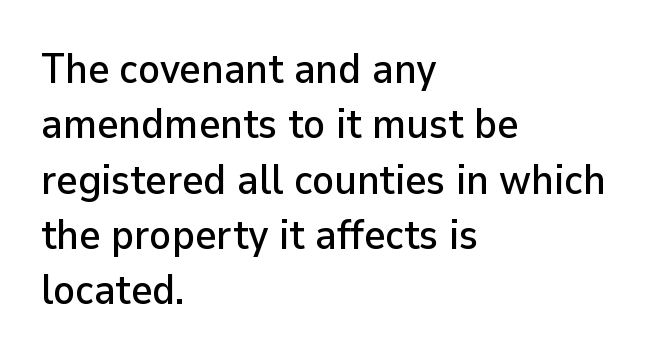
The image shows 41 px sans-serif type, upright; set left-aligned, normal line spacing (1.35x), normal letter spacing, not underlined; low stroke contrast and a medium x-height.
